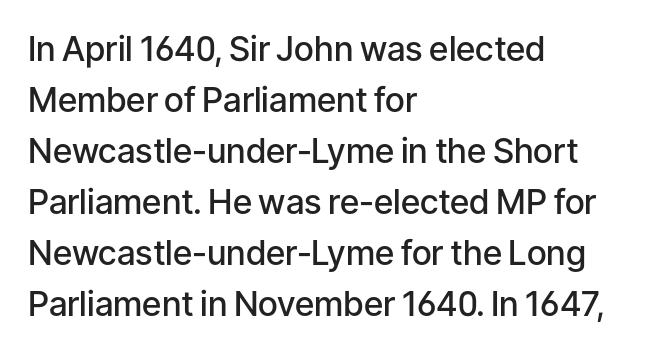
The image shows 34 px semibold sans-serif type, upright; set left-aligned, normal line spacing (1.5x), normal letter spacing, not underlined; low stroke contrast and a medium x-height.
